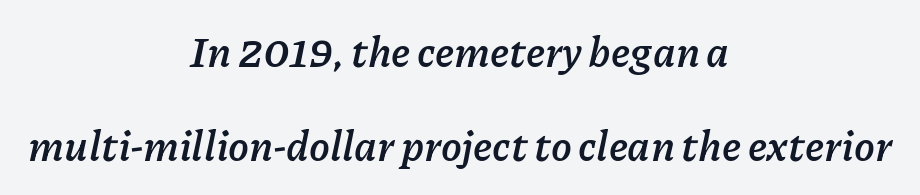
{"italic": "yes", "lean": "right", "slant_degrees": 11, "bold": "yes", "weight": "semibold", "width": "normal", "stroke_contrast": "low", "x_height": "medium", "monospaced": "no", "underline": "no", "align": "center", "line_spacing": "loose", "line_spacing_ratio": 2.23, "letter_spacing": "normal", "letter_spacing_em": 0.0, "glyph_px": 42}
